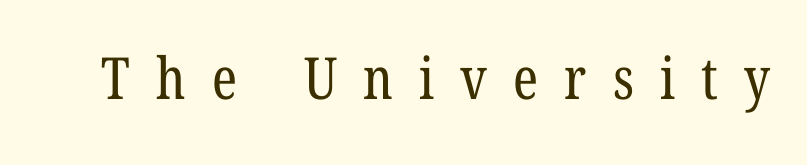
{"serif": "yes", "bold": "no", "weight": "regular", "width": "condensed", "stroke_contrast": "low", "x_height": "medium", "monospaced": "no", "underline": "no", "letter_spacing": "wide", "letter_spacing_em": 0.45, "glyph_px": 58}
